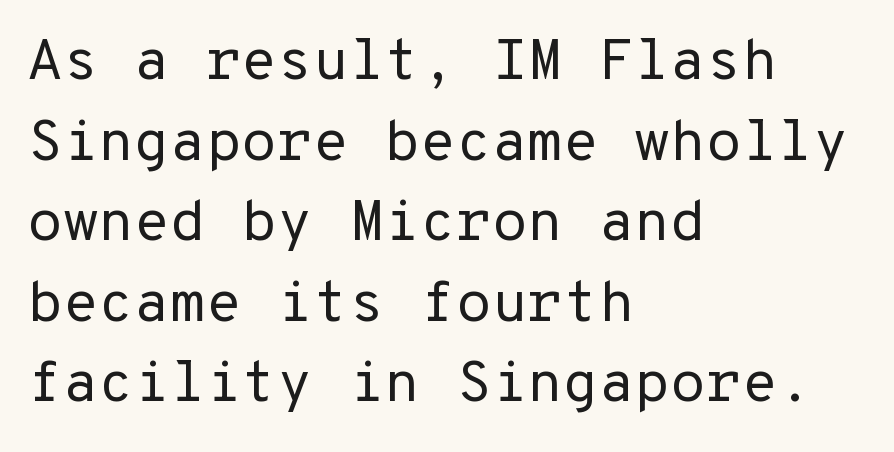
The image shows 58 px regular-weight sans-serif type, upright; set left-aligned, normal line spacing (1.39x), normal letter spacing, not underlined; low stroke contrast and a medium x-height.
